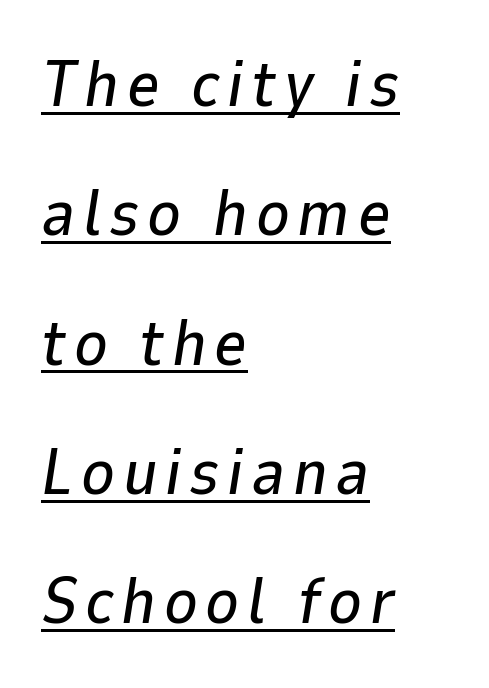
The image shows 64 px text type, italic (leaning right); set left-aligned, loose line spacing (2.02x), underlined; low stroke contrast and a medium x-height.
